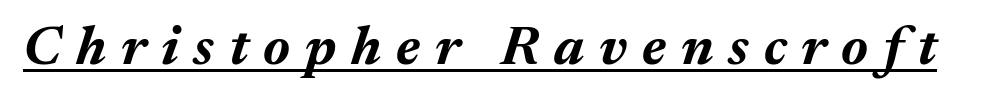
Q: Is the text bold? A: Yes.
Q: Is the text italic (slanted)? A: Yes, it leans right by about 17 degrees.
Q: Is the text underlined? A: Yes.
Q: Is the spacing between letters normal or unusually wide? A: Unusually wide.
Q: Width (condensed, normal, or wide)? A: Normal.
Q: Stroke contrast? A: Medium.
Q: x-height? A: Medium.
Q: Monospaced? A: No.
